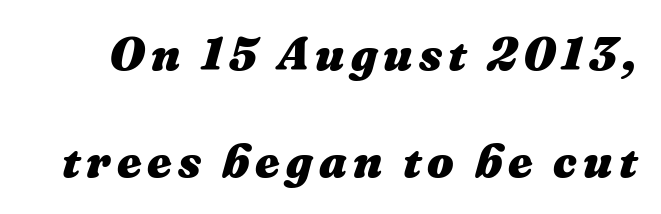
The image shows 47 px heavy type, italic (leaning right); set loose line spacing (2.28x), not underlined; medium stroke contrast and a medium x-height.
